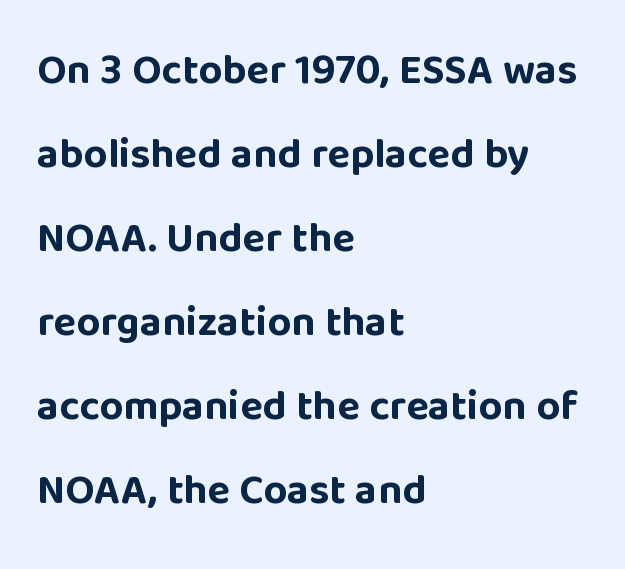
{"serif": "no", "italic": "no", "bold": "yes", "weight": "bold", "width": "normal", "stroke_contrast": "low", "x_height": "large", "monospaced": "no", "underline": "no", "align": "left", "line_spacing": "loose", "line_spacing_ratio": 2.0, "letter_spacing": "normal", "letter_spacing_em": 0.0, "glyph_px": 42}
